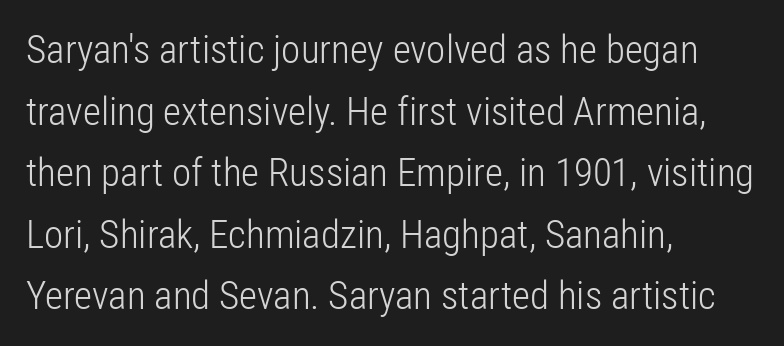
The image shows 39 px light, condensed sans-serif type, upright; set left-aligned, normal line spacing (1.58x), normal letter spacing, not underlined; low stroke contrast and a medium x-height.
